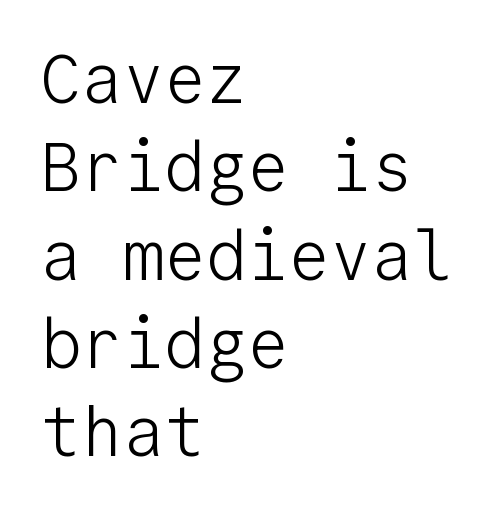
Left-aligned paragraph, ragged on the right. What kind of face is this? One without serifs — a sans. The type is set solid horizontally, with unmodified tracking. Nobody drew a line under any word here. Here the designer chose a console-style face with uniform glyph widths. The lettering holds an erect, upright posture throughout.
